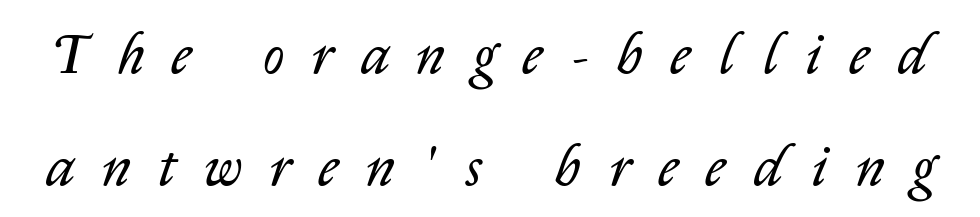
{"italic": "yes", "lean": "right", "slant_degrees": 14, "bold": "no", "weight": "regular", "width": "normal", "stroke_contrast": "low", "x_height": "medium", "monospaced": "no", "underline": "no", "line_spacing": "loose", "line_spacing_ratio": 1.93, "letter_spacing": "wide", "letter_spacing_em": 0.49, "glyph_px": 58}
